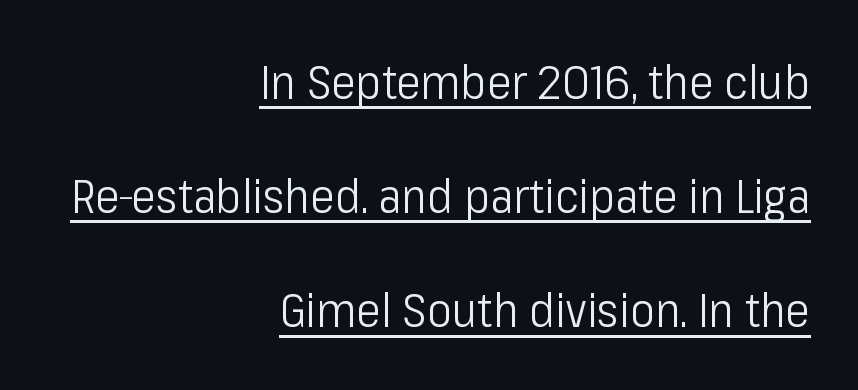
The image shows 47 px light, condensed sans-serif type, upright; set right-aligned, loose line spacing (2.43x), normal letter spacing, underlined; low stroke contrast and a medium x-height.
